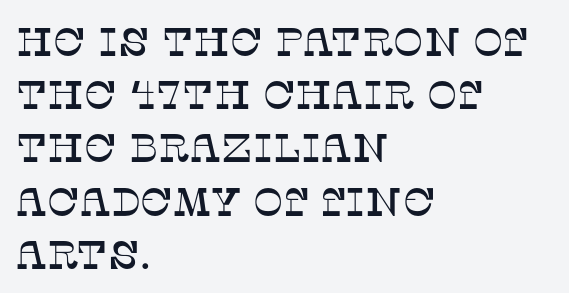
The image shows 40 px serif type, upright; set left-aligned, normal line spacing (1.33x), normal letter spacing, not underlined; low stroke contrast and a large x-height.
